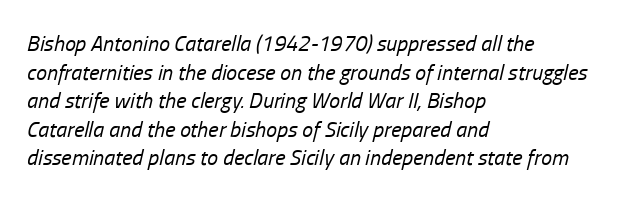
{"italic": "yes", "lean": "right", "slant_degrees": 13, "bold": "no", "underline": "no", "align": "left", "line_spacing": "normal", "line_spacing_ratio": 1.3, "letter_spacing": "normal", "letter_spacing_em": 0.0, "glyph_px": 22}
